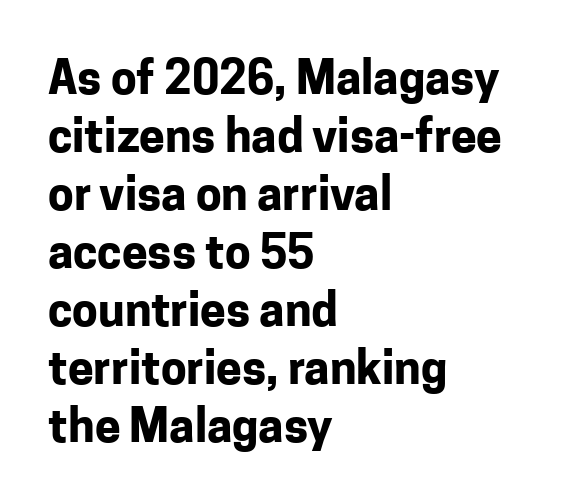
Q: Is the text bold? A: Yes.
Q: Is the text italic (slanted)? A: No, it is upright.
Q: Is the typeface a serif or a sans-serif typeface? A: Sans-serif.
Q: Is the text underlined? A: No.
Q: How is the paragraph aligned? A: Left-aligned.
Q: Is the spacing between letters normal or unusually wide? A: Normal.
Q: Is the spacing between lines tight, normal or loose? A: Normal.
Q: Width (condensed, normal, or wide)? A: Normal.
Q: Stroke contrast? A: Low.
Q: x-height? A: Medium.
Q: Monospaced? A: No.
